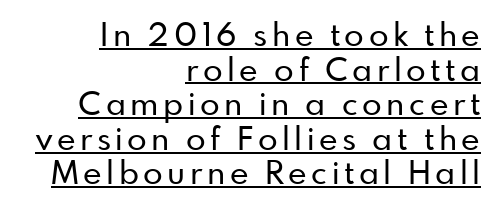
Q: Is the text italic (slanted)? A: No, it is upright.
Q: Is the typeface a serif or a sans-serif typeface? A: Sans-serif.
Q: Is the text underlined? A: Yes.
Q: How is the paragraph aligned? A: Right-aligned.
Q: Is the spacing between lines tight, normal or loose? A: Tight.
Q: Width (condensed, normal, or wide)? A: Normal.
Q: Stroke contrast? A: Low.
Q: x-height? A: Small.
Q: Monospaced? A: No.
